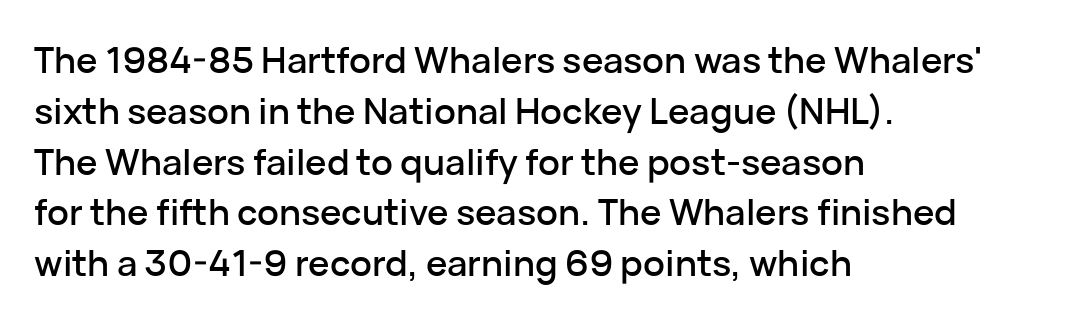
The image shows 36 px sans-serif type, upright; set left-aligned, normal line spacing (1.41x), normal letter spacing, not underlined; low stroke contrast and a medium x-height.
